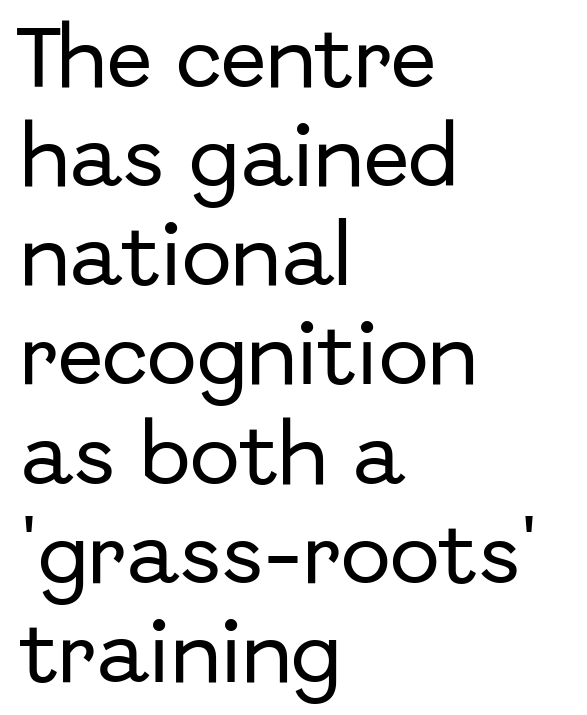
{"serif": "no", "italic": "no", "width": "normal", "stroke_contrast": "low", "x_height": "medium", "monospaced": "no", "underline": "no", "align": "left", "line_spacing": "normal", "line_spacing_ratio": 1.48, "letter_spacing": "normal", "letter_spacing_em": 0.0, "glyph_px": 67}
